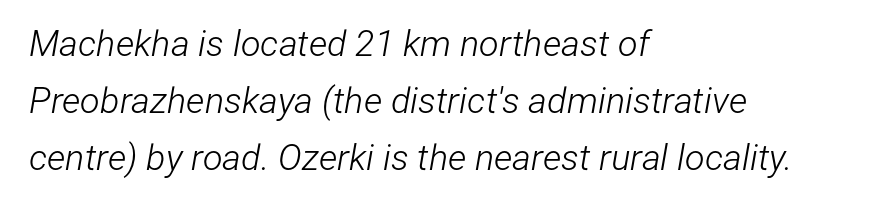
Q: Is the text bold? A: No.
Q: Is the text italic (slanted)? A: Yes, it leans right by about 12 degrees.
Q: Is the text underlined? A: No.
Q: How is the paragraph aligned? A: Left-aligned.
Q: Is the spacing between letters normal or unusually wide? A: Normal.
Q: Is the spacing between lines tight, normal or loose? A: Normal.
Q: Width (condensed, normal, or wide)? A: Condensed.
Q: Stroke contrast? A: Low.
Q: x-height? A: Medium.
Q: Monospaced? A: No.
